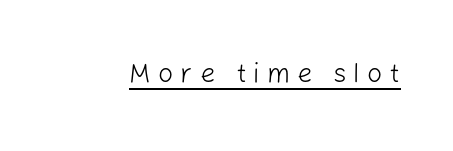
{"italic": "no", "bold": "no", "underline": "yes", "letter_spacing": "wide", "letter_spacing_em": 0.26, "glyph_px": 27}
